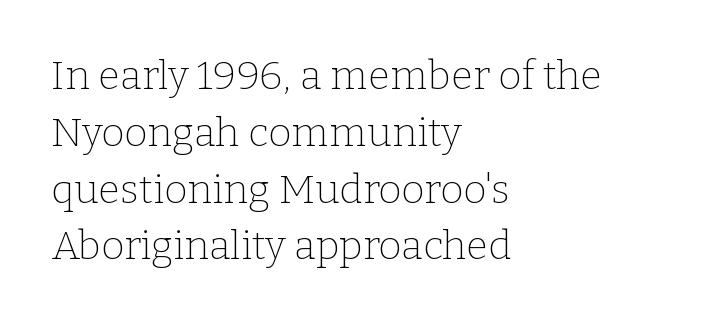
The image shows 40 px thin serif type, upright; set left-aligned, normal line spacing (1.42x), normal letter spacing, not underlined; low stroke contrast and a medium x-height.
